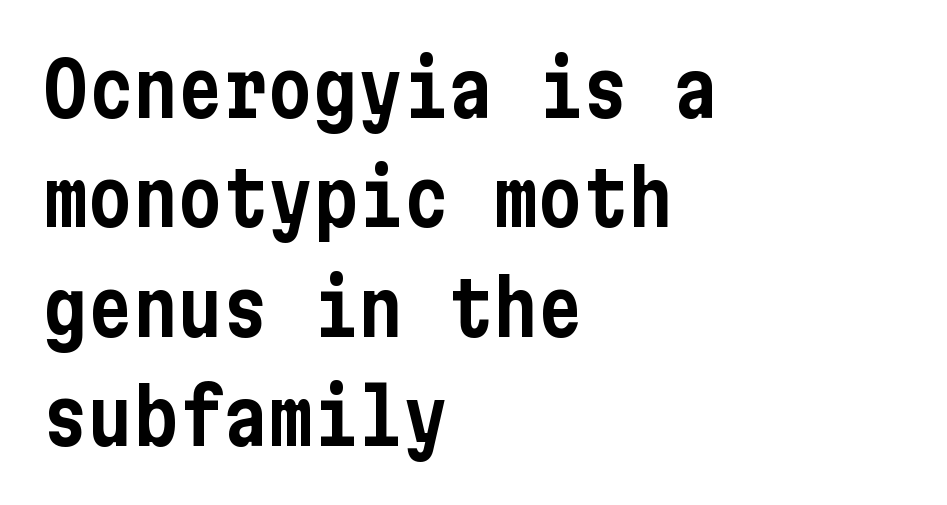
Q: Is the text italic (slanted)? A: No, it is upright.
Q: Is the typeface a serif or a sans-serif typeface? A: Sans-serif.
Q: Is the text underlined? A: No.
Q: How is the paragraph aligned? A: Left-aligned.
Q: Is the spacing between letters normal or unusually wide? A: Normal.
Q: Is the spacing between lines tight, normal or loose? A: Normal.
Q: Width (condensed, normal, or wide)? A: Condensed.
Q: Stroke contrast? A: Low.
Q: x-height? A: Medium.
